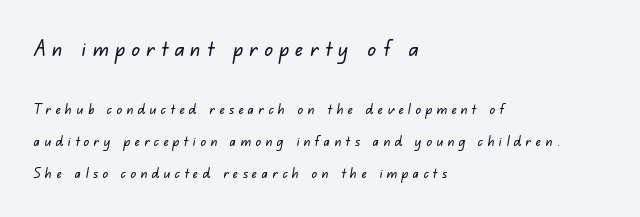
Words float on clear page, feet unadorned. Typeset ragged right — the left edge is the straight one. You could only call the tracking loose — the letters float apart. Size hierarchy here favors the leading block over the trailing one.
